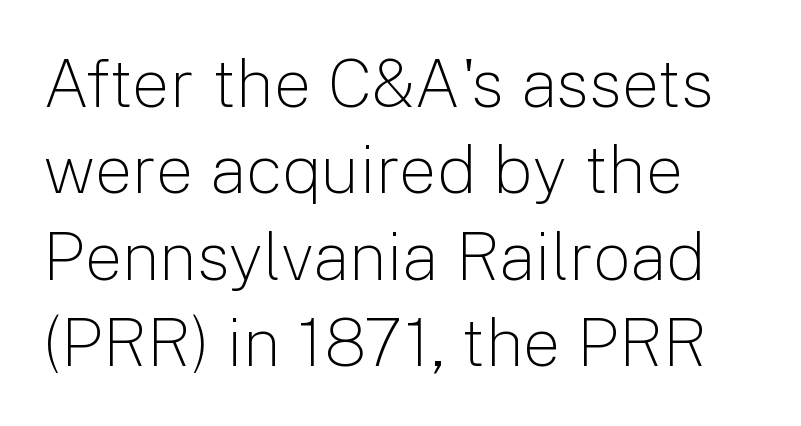
Q: Is the text bold? A: No.
Q: Is the text italic (slanted)? A: No, it is upright.
Q: Is the typeface a serif or a sans-serif typeface? A: Sans-serif.
Q: Is the text underlined? A: No.
Q: How is the paragraph aligned? A: Left-aligned.
Q: Is the spacing between letters normal or unusually wide? A: Normal.
Q: Is the spacing between lines tight, normal or loose? A: Normal.
Q: Width (condensed, normal, or wide)? A: Normal.
Q: Stroke contrast? A: Low.
Q: x-height? A: Medium.
Q: Monospaced? A: No.
